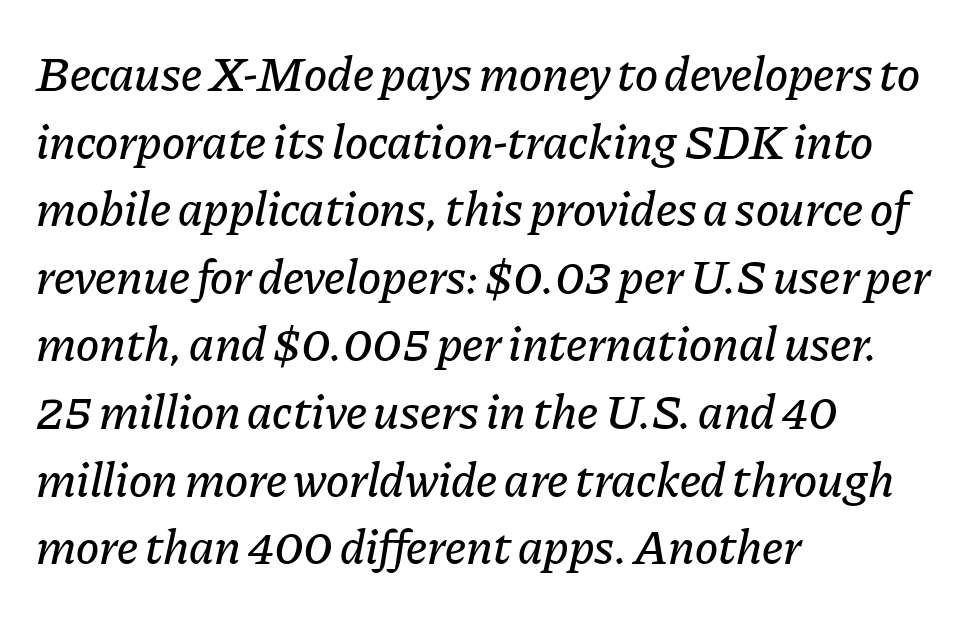
{"italic": "yes", "lean": "right", "slant_degrees": 11, "width": "normal", "stroke_contrast": "low", "x_height": "medium", "monospaced": "no", "underline": "no", "align": "left", "line_spacing": "normal", "line_spacing_ratio": 1.38, "letter_spacing": "normal", "letter_spacing_em": 0.0, "glyph_px": 49}
